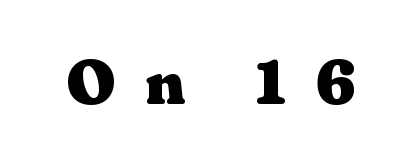
{"serif": "yes", "italic": "no", "bold": "yes", "weight": "heavy", "width": "wide", "stroke_contrast": "medium", "x_height": "medium", "monospaced": "no", "underline": "no", "letter_spacing": "wide", "letter_spacing_em": 0.47, "glyph_px": 63}
